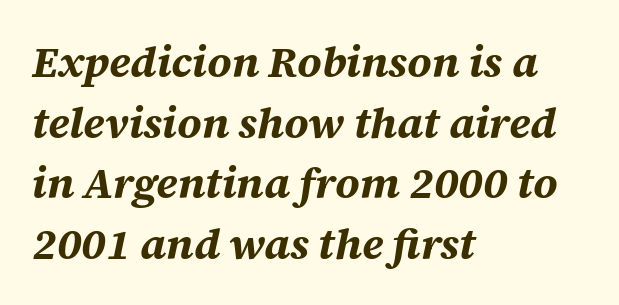
Q: Is the text bold? A: Yes.
Q: Is the text italic (slanted)? A: Yes, it leans right by about 12 degrees.
Q: Is the text underlined? A: No.
Q: How is the paragraph aligned? A: Left-aligned.
Q: Is the spacing between letters normal or unusually wide? A: Normal.
Q: Is the spacing between lines tight, normal or loose? A: Normal.
Q: Width (condensed, normal, or wide)? A: Normal.
Q: Stroke contrast? A: Medium.
Q: x-height? A: Large.
Q: Monospaced? A: No.
